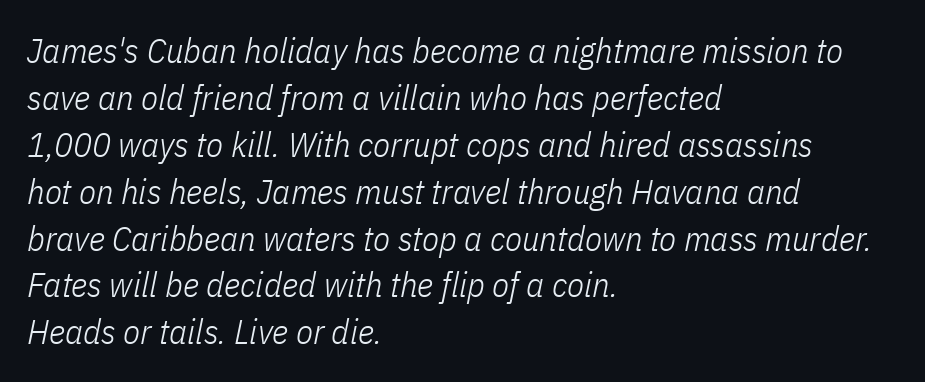
Q: Is the text bold? A: No.
Q: Is the text italic (slanted)? A: Yes, it leans right by about 11 degrees.
Q: Is the text underlined? A: No.
Q: How is the paragraph aligned? A: Left-aligned.
Q: Is the spacing between letters normal or unusually wide? A: Normal.
Q: Is the spacing between lines tight, normal or loose? A: Normal.
Q: Width (condensed, normal, or wide)? A: Condensed.
Q: Stroke contrast? A: Low.
Q: x-height? A: Medium.
Q: Monospaced? A: No.
